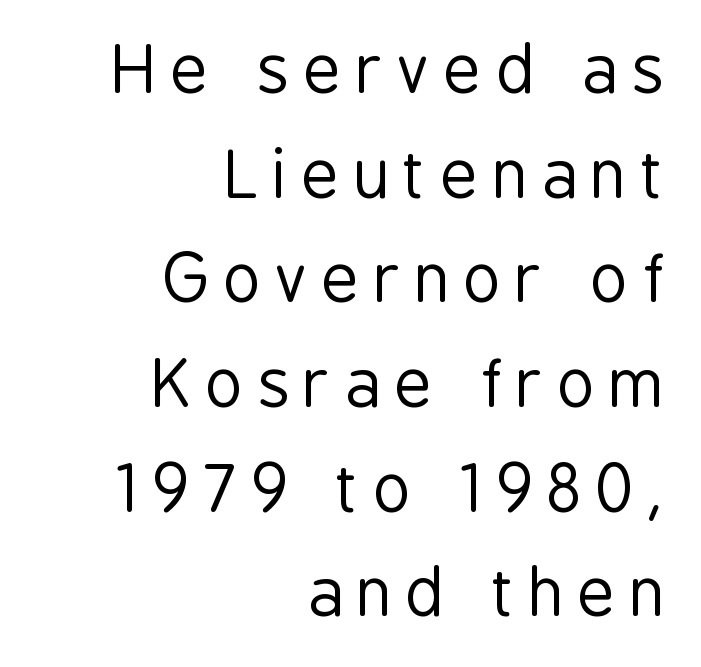
This sample is right-justified, so line beginnings fall wherever the words allow. Descender tails drop into unmarked territory. The face used here is a sans, in the tradition of grotesques and geometrics. Stems and bowls with no extra thickness — not bold. A typesetter would call this heavily tracked-out type. The specimen reads as upright at a glance.
